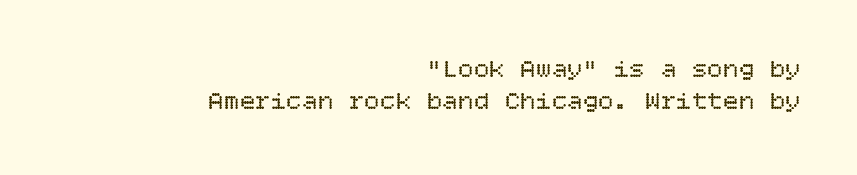
{"italic": "no", "bold": "no", "underline": "no", "align": "right", "line_spacing": "normal", "line_spacing_ratio": 1.25, "letter_spacing": "normal", "letter_spacing_em": 0.0, "glyph_px": 26}
